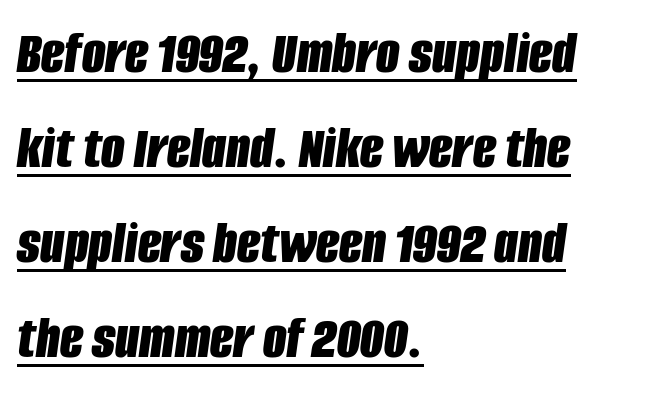
The block of text has a typical density, with ordinary space between rows. The sample has been set heavy, in full bold. The line texture is even and compact thanks to regular tracking. Horizontal alignment here is leftward, the default for most running prose.
